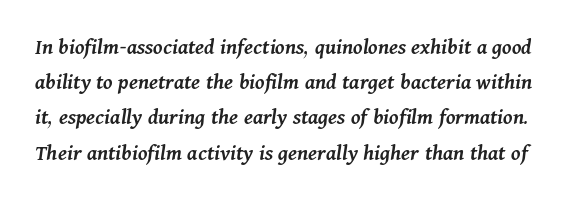
A normal amount of white space separates one row of letters from the next. Anything drawn beneath the words? Only blank space. You could call the tracking neutral — neither tight nor loose. It's the slanting kind of type.
